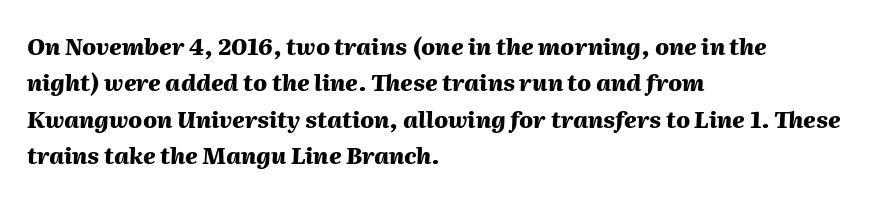
Visually the block forms a straight wall on the left and a jagged coastline on the right. Set as a true bold cut, around the 700 mark. The letters are slanted; this is an italic face. This sample uses plain, unmodified letter spacing. A typesetter would call this leading conventional body-copy spacing.
